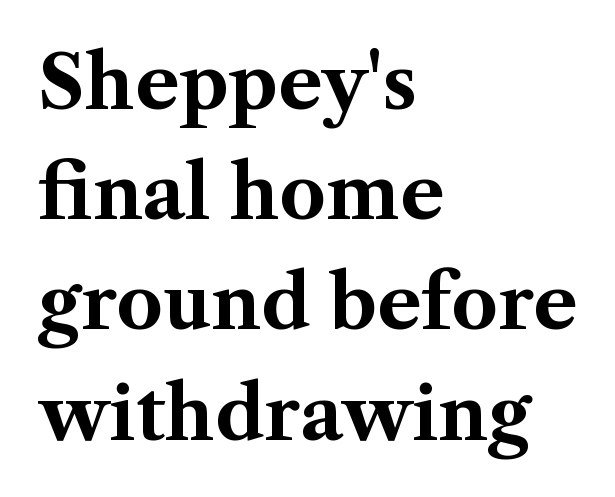
The image shows 73 px bold serif type, upright; set left-aligned, normal line spacing (1.51x), normal letter spacing, not underlined; medium stroke contrast and a medium x-height.
